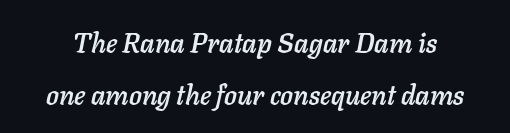
Q: Is the text italic (slanted)? A: Yes, it leans right by about 11 degrees.
Q: Is the text underlined? A: No.
Q: Is the spacing between letters normal or unusually wide? A: Normal.
Q: Is the spacing between lines tight, normal or loose? A: Loose.
